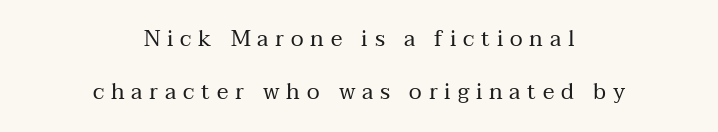
The image shows 22 px text type, upright; set centered, loose line spacing (2.42x), unusually wide letter spacing (+0.31 em), not underlined.
